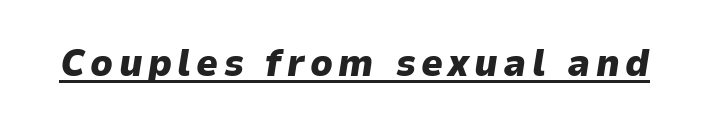
Q: Is the text bold? A: Yes.
Q: Is the text italic (slanted)? A: Yes, it leans right by about 9 degrees.
Q: Is the text underlined? A: Yes.
Q: Width (condensed, normal, or wide)? A: Normal.
Q: Stroke contrast? A: Low.
Q: x-height? A: Medium.
Q: Monospaced? A: No.
